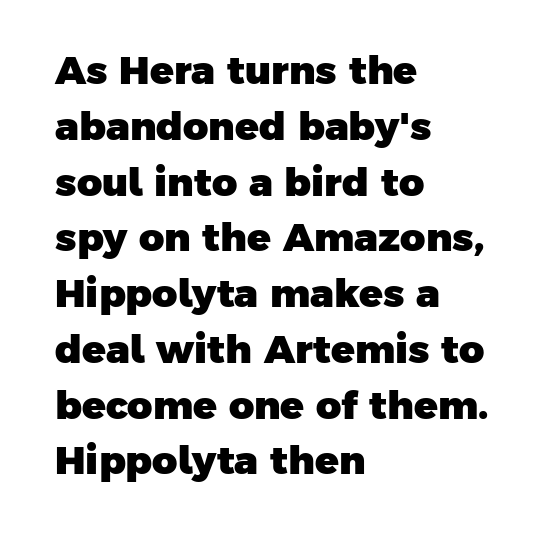
The glyphs have the mass of a bold cut. You could not count columns in this text — the font is proportionally spaced. If you measured baseline to baseline, you'd find a middling distance. The passage shown has conventional tracking throughout. Where is the straight margin? On the left. The type family on display is of the sans-serif kind.
